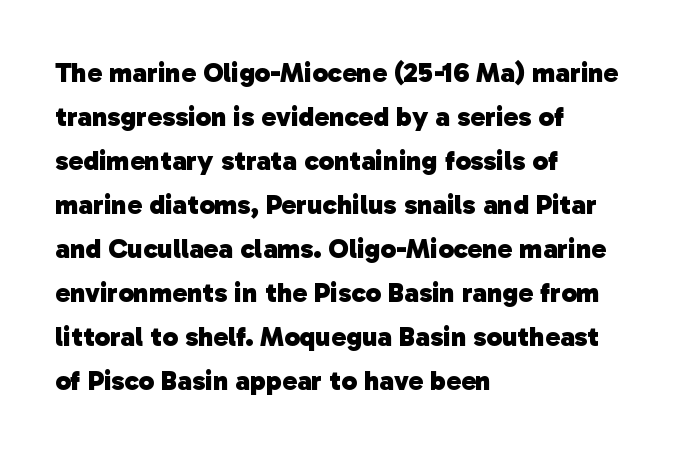
The image shows 28 px heavy sans-serif type; set left-aligned, normal line spacing (1.57x), normal letter spacing, not underlined; low stroke contrast and a medium x-height.
